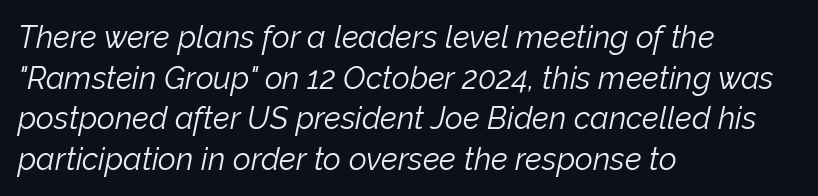
The image shows 31 px light type, italic (leaning right); set left-aligned, normal line spacing (1.31x), normal letter spacing, not underlined; low stroke contrast and a medium x-height.
